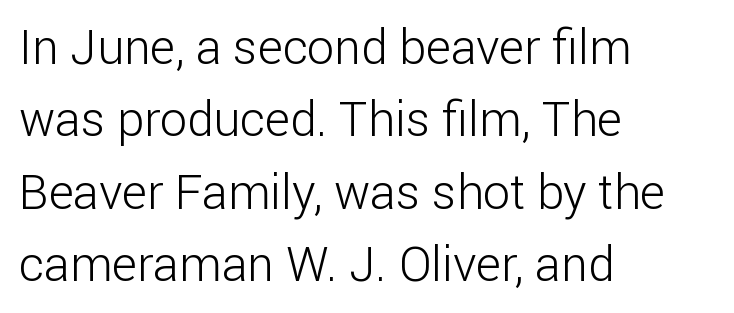
{"serif": "no", "italic": "no", "bold": "no", "weight": "light", "width": "normal", "stroke_contrast": "low", "x_height": "medium", "monospaced": "no", "underline": "no", "align": "left", "line_spacing": "normal", "line_spacing_ratio": 1.51, "letter_spacing": "normal", "letter_spacing_em": 0.0, "glyph_px": 48}
